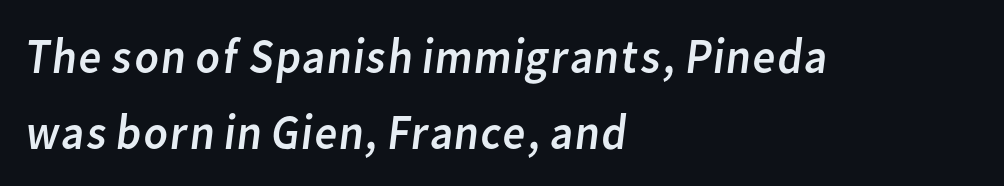
The image shows 50 px regular-weight sans-serif type; set left-aligned, normal line spacing (1.52x), normal letter spacing, not underlined; low stroke contrast and a medium x-height.
